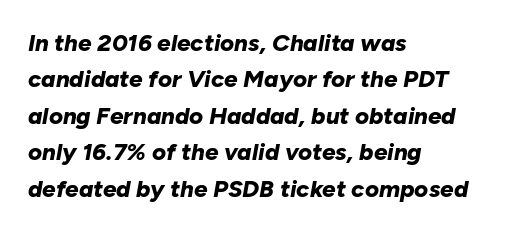
Reading down the block, your eye returns to a fixed left position each line. Regarding leading, the lines here are spaced in the standard way. Characters are canted at an angle relative to the baseline's perpendicular. Weight check: bold — yes, fully.
